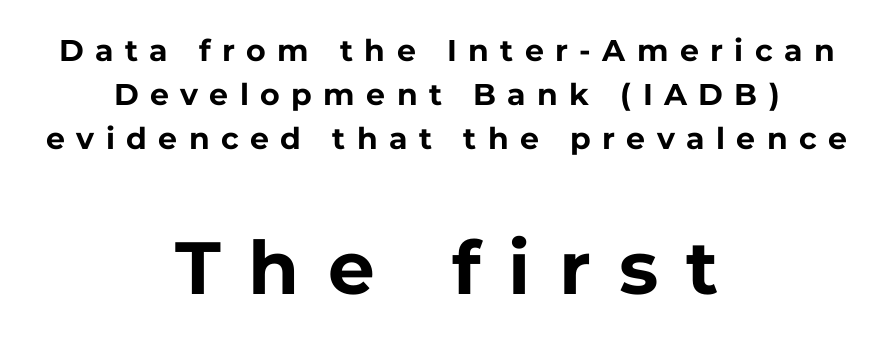
The image shows 74 px bold sans-serif type, upright; set centered, normal line spacing (1.46x), unusually wide letter spacing (+0.38 em), not underlined; the second (bottom) block is 2.47x larger; low stroke contrast and a medium x-height.
